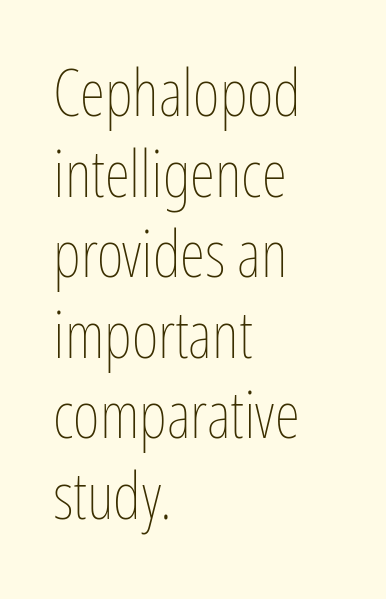
Q: Is the text bold? A: No.
Q: Is the text italic (slanted)? A: No, it is upright.
Q: Is the text underlined? A: No.
Q: How is the paragraph aligned? A: Left-aligned.
Q: Is the spacing between letters normal or unusually wide? A: Normal.
Q: Width (condensed, normal, or wide)? A: Condensed.
Q: Stroke contrast? A: Low.
Q: x-height? A: Medium.
Q: Monospaced? A: No.
